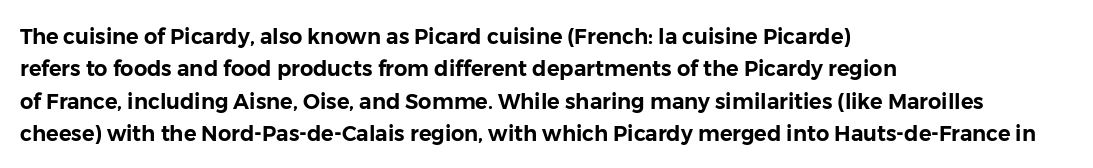
The image shows 21 px text type, upright; set left-aligned, normal line spacing (1.54x), normal letter spacing, not underlined.
